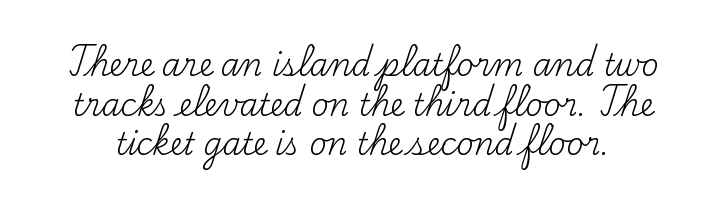
The image shows 30 px regular-weight serif type; set normal line spacing (1.32x), normal letter spacing, not underlined; medium stroke contrast and a small x-height.
